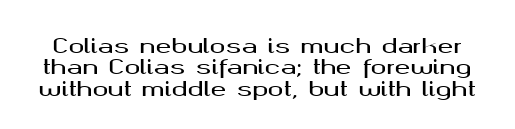
The image shows 21 px text type, upright; set tight line spacing (1.02x), normal letter spacing, not underlined.
